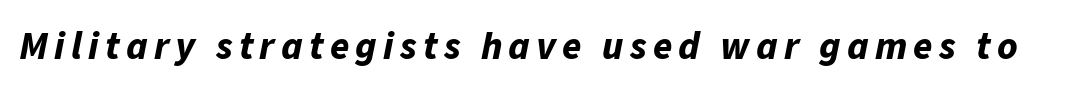
Q: Is the text bold? A: Yes.
Q: Is the text italic (slanted)? A: Yes, it leans right by about 11 degrees.
Q: Is the text underlined? A: No.
Q: Width (condensed, normal, or wide)? A: Normal.
Q: Stroke contrast? A: Low.
Q: x-height? A: Medium.
Q: Monospaced? A: No.
